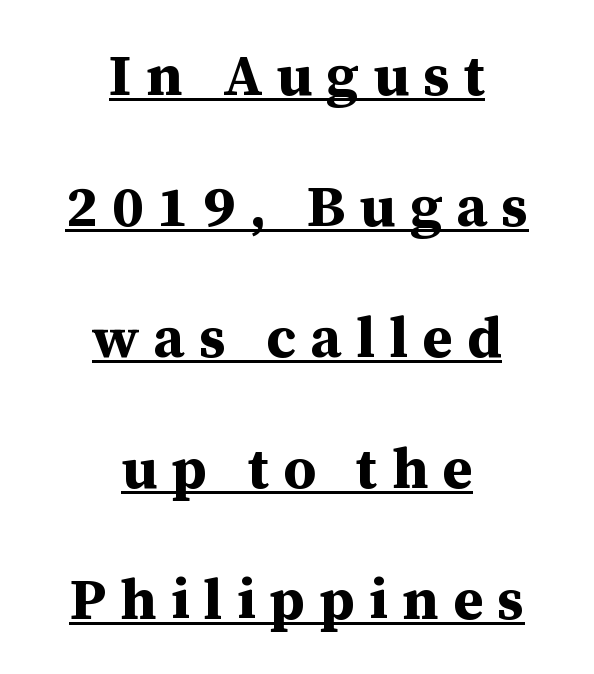
The string is rendered with underlining switched on. Is this a sans? No — the strokes have serifs. A full-strength bold gives these letters their thick strokes. The specimen reads as upright at a glance.
